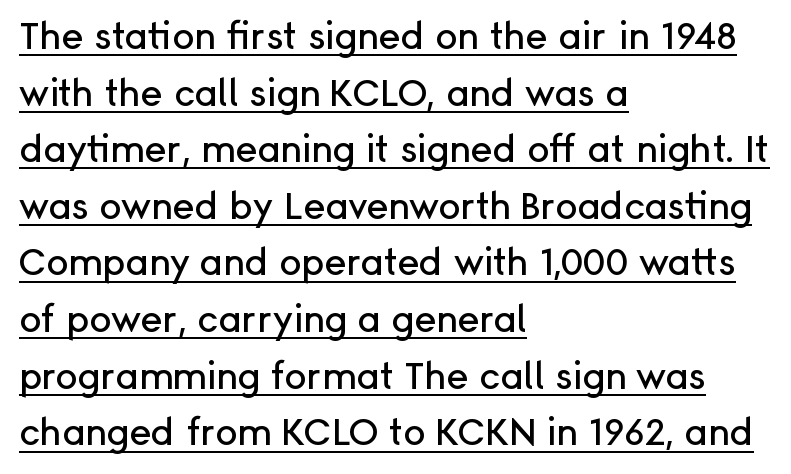
Q: Is the text italic (slanted)? A: No, it is upright.
Q: Is the typeface a serif or a sans-serif typeface? A: Sans-serif.
Q: Is the text underlined? A: Yes.
Q: How is the paragraph aligned? A: Left-aligned.
Q: Is the spacing between letters normal or unusually wide? A: Normal.
Q: Is the spacing between lines tight, normal or loose? A: Normal.
Q: Width (condensed, normal, or wide)? A: Normal.
Q: Stroke contrast? A: Low.
Q: x-height? A: Medium.
Q: Monospaced? A: No.
